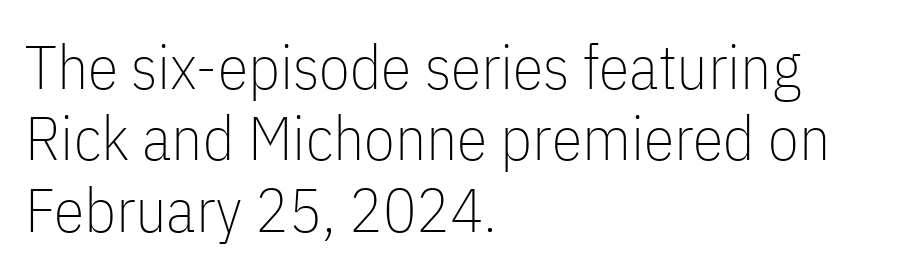
The image shows 62 px thin, condensed sans-serif type, upright; set left-aligned, tight line spacing (1.15x), normal letter spacing, not underlined; low stroke contrast and a medium x-height.
